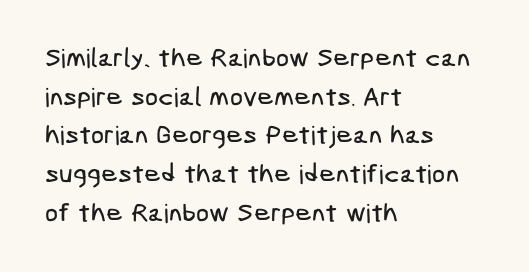
The image shows 26 px text type; set left-aligned, normal line spacing (1.49x), normal letter spacing, not underlined.
